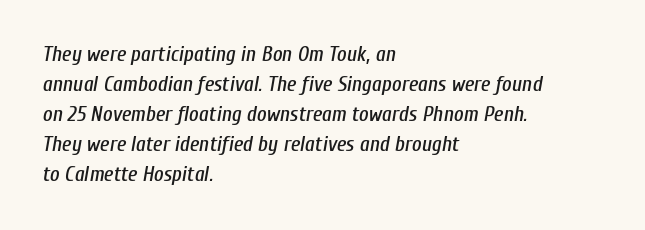
Line spacing here is normal. The passage is arranged the way most books set body copy — flush left. This rendering leaves character spacing at its baseline value. Just letters on the line, the space beneath them empty. Posture: slanted.
